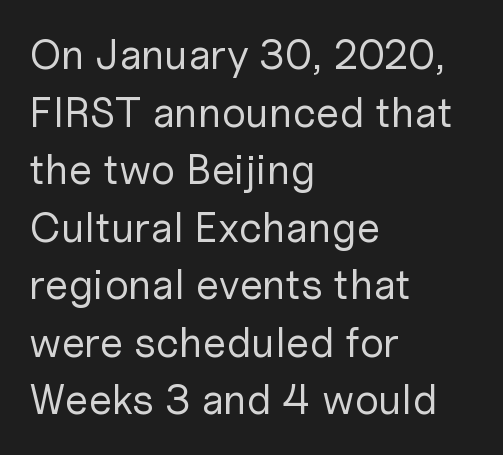
{"serif": "no", "italic": "no", "bold": "no", "weight": "regular", "width": "normal", "stroke_contrast": "low", "x_height": "medium", "monospaced": "no", "underline": "no", "align": "left", "line_spacing": "normal", "line_spacing_ratio": 1.37, "letter_spacing": "normal", "letter_spacing_em": 0.0, "glyph_px": 42}
